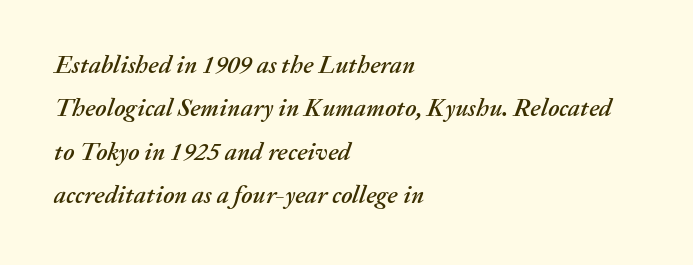
No word sits above an underline. This sample uses an oblique cut, with every glyph tilted off the vertical. Nobody touched the tracking dial on this one. Caption: multi-line text, flush left, ragged right.
